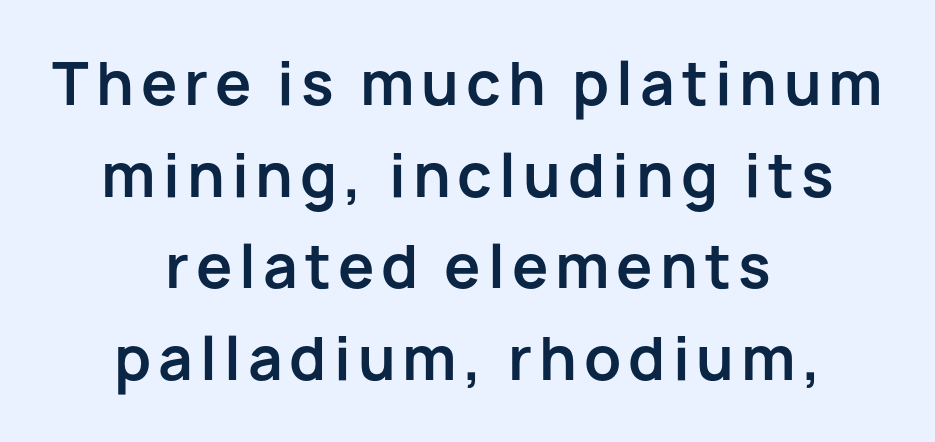
Character widths vary here, with narrow letters taking less room than wide ones. A roman cut, with each character standing at attention. Whoever set this chose a conventional vertical rhythm. The passage is arranged like a title page — every line centered. Caption: bold face, heavy strokes. Font category for this specimen: sans-serif.
